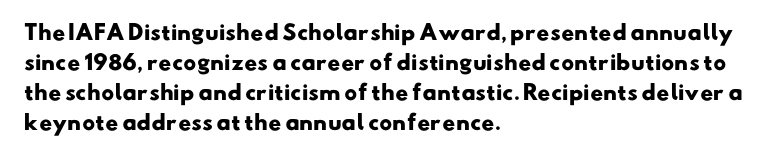
The image shows 20 px bold type; set left-aligned, normal line spacing (1.5x), normal letter spacing, not underlined.
